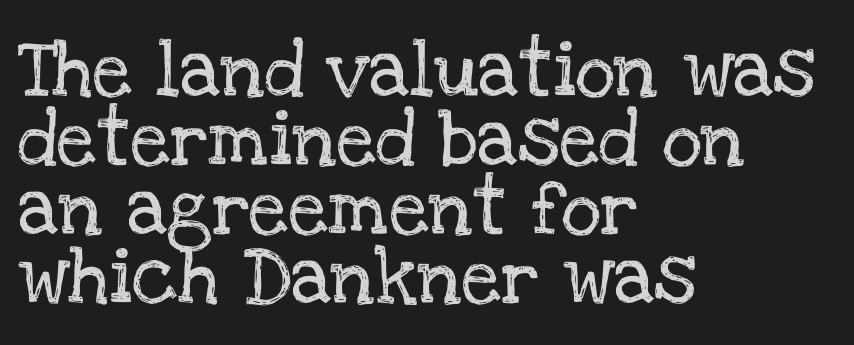
The image shows 56 px serif type, upright; set left-aligned, line spacing 1.23x, normal letter spacing, not underlined; low stroke contrast and a large x-height.
